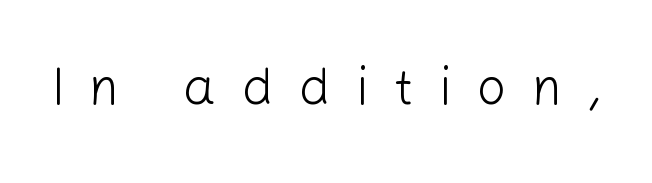
The image shows 52 px light sans-serif type, upright; set unusually wide letter spacing (+0.49 em), not underlined; low stroke contrast and a medium x-height.
